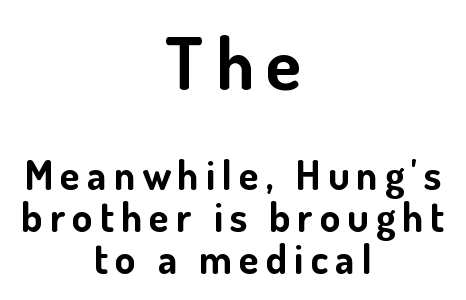
The image shows 72 px bold sans-serif type, upright; set centered, tight line spacing (1.02x), not underlined; the first (top) block is 1.76x larger; low stroke contrast and a small x-height.
